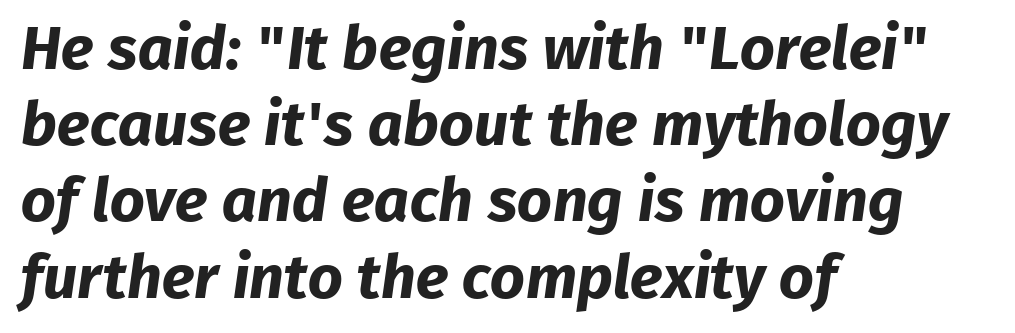
Weight: bold. These lines are rendered in a variable-pitch font. Is there much room between lines? A standard amount, neither cramped nor airy. The strip under each line holds only bare page. Standard letterfit; no display-style spreading of the glyphs.
